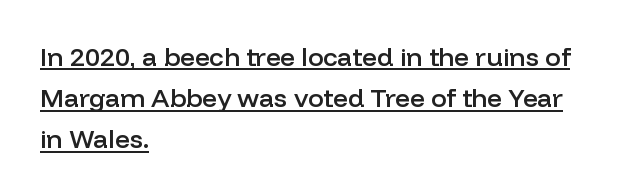
Layout note: lines flush left. Summary of weight: moderately heavy, a semibold. The lines sit at an ordinary, default distance from one another. Between one letter and the next there's only the usual sliver of space.
